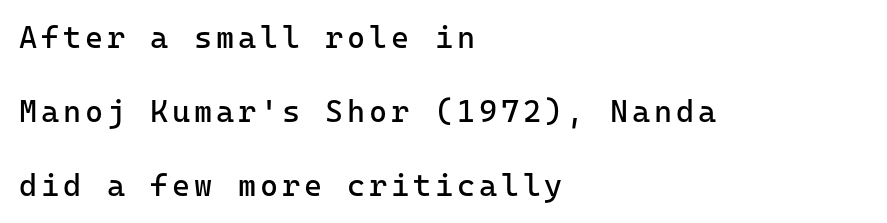
The letters march in equal steps, a hallmark of fixed-pitch type. No chunkiness to these letters — they're not bold. Type style note: lacks serifs. The rendering anchors every line to the left-hand side. The glyphs are unaccompanied by any horizontal stroke below them. Notice the wide empty band between every row — that's loose leading.
